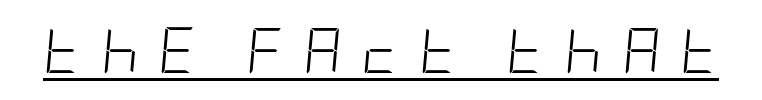
Q: Is the text bold? A: No.
Q: Is the text italic (slanted)? A: Yes, it leans right by about 5 degrees.
Q: Is the text underlined? A: Yes.
Q: Is the spacing between letters normal or unusually wide? A: Unusually wide.
Q: Width (condensed, normal, or wide)? A: Condensed.
Q: Stroke contrast? A: Low.
Q: x-height? A: Large.
